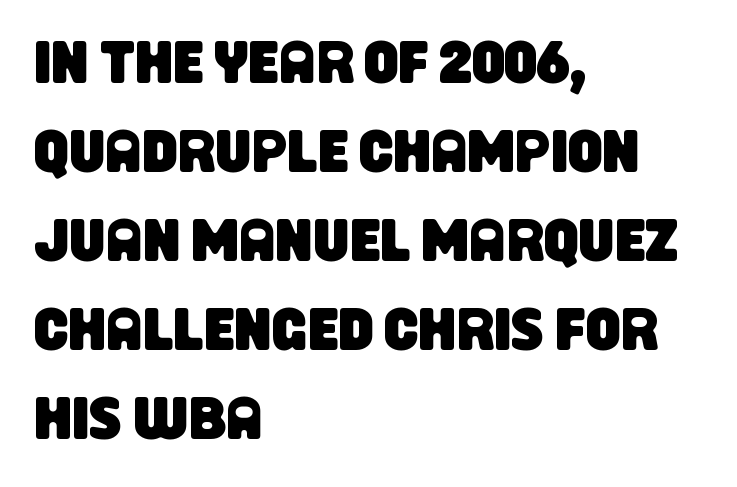
{"serif": "no", "width": "condensed", "stroke_contrast": "low", "x_height": "large", "monospaced": "no", "underline": "no", "align": "left", "line_spacing": "normal", "line_spacing_ratio": 1.46, "letter_spacing": "normal", "letter_spacing_em": 0.0, "glyph_px": 61}
